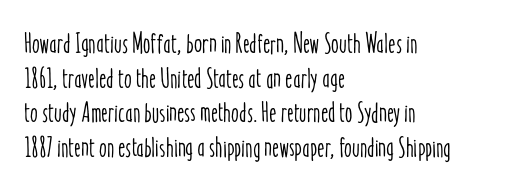
{"italic": "no", "width": "condensed", "stroke_contrast": "low", "x_height": "medium", "monospaced": "no", "underline": "no", "align": "left", "line_spacing_ratio": 1.24, "letter_spacing": "normal", "letter_spacing_em": 0.0, "glyph_px": 28}
